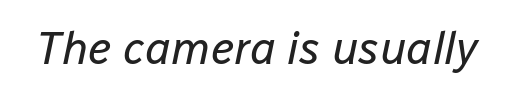
{"italic": "yes", "lean": "right", "slant_degrees": 12, "bold": "no", "weight": "regular", "width": "normal", "stroke_contrast": "low", "x_height": "medium", "monospaced": "no", "underline": "no", "letter_spacing": "normal", "letter_spacing_em": 0.0, "glyph_px": 45}
